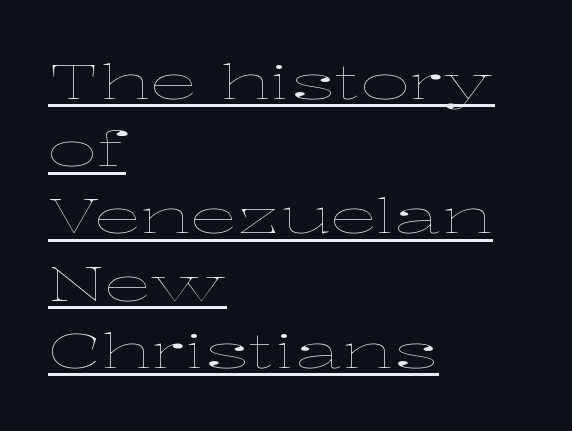
The image shows 48 px thin, wide type, upright; set left-aligned, normal line spacing (1.4x), normal letter spacing, underlined; low stroke contrast and a medium x-height.
